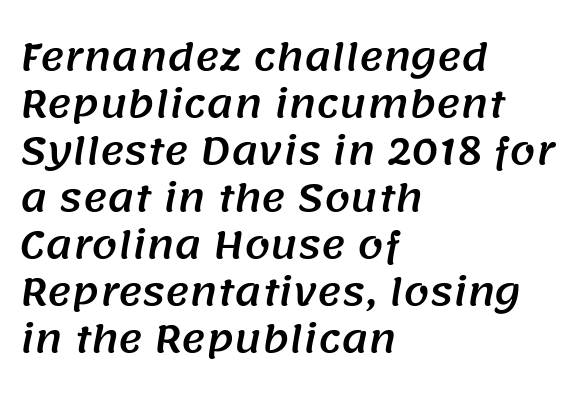
{"serif": "no", "width": "normal", "stroke_contrast": "medium", "x_height": "large", "monospaced": "no", "underline": "no", "align": "left", "line_spacing": "normal", "line_spacing_ratio": 1.27, "letter_spacing": "normal", "letter_spacing_em": 0.0, "glyph_px": 37}
